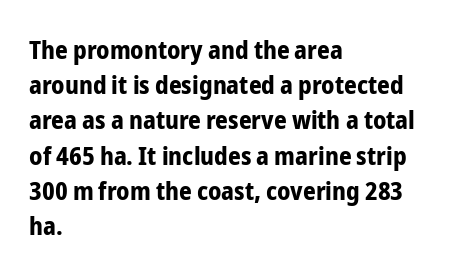
{"italic": "no", "bold": "yes", "underline": "no", "align": "left", "line_spacing": "normal", "line_spacing_ratio": 1.41, "letter_spacing": "normal", "letter_spacing_em": 0.0, "glyph_px": 25}
